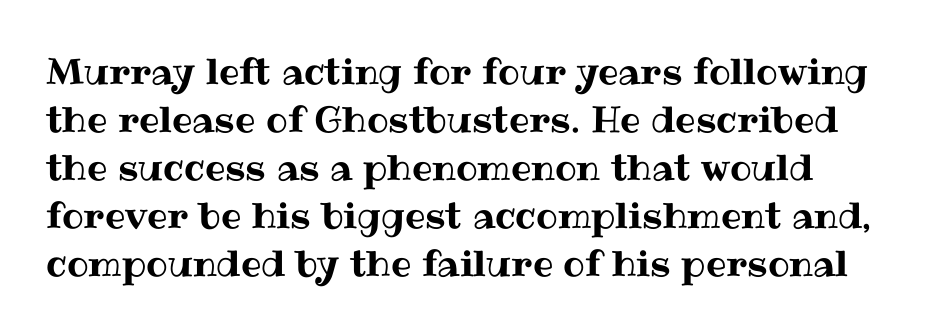
The image shows 36 px text type, upright; set normal line spacing (1.33x), normal letter spacing, not underlined; medium stroke contrast and a medium x-height.
